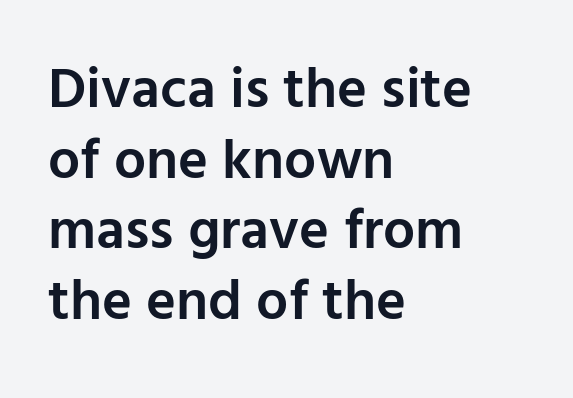
{"serif": "no", "italic": "no", "bold": "semi", "weight": "semibold", "width": "normal", "stroke_contrast": "low", "x_height": "medium", "monospaced": "no", "underline": "no", "align": "left", "line_spacing_ratio": 1.24, "letter_spacing": "normal", "letter_spacing_em": 0.0, "glyph_px": 57}
